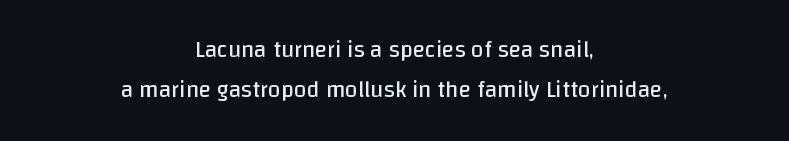
Which margin do the lines hug? Neither — every line sits in the middle. Letters have the restrained weight of plain body copy at most. Italic? Not at all — the glyphs are vertical. Each word holds together tightly as a unit, with standard inter-letter gaps. Nobody drew a line under any word here.
